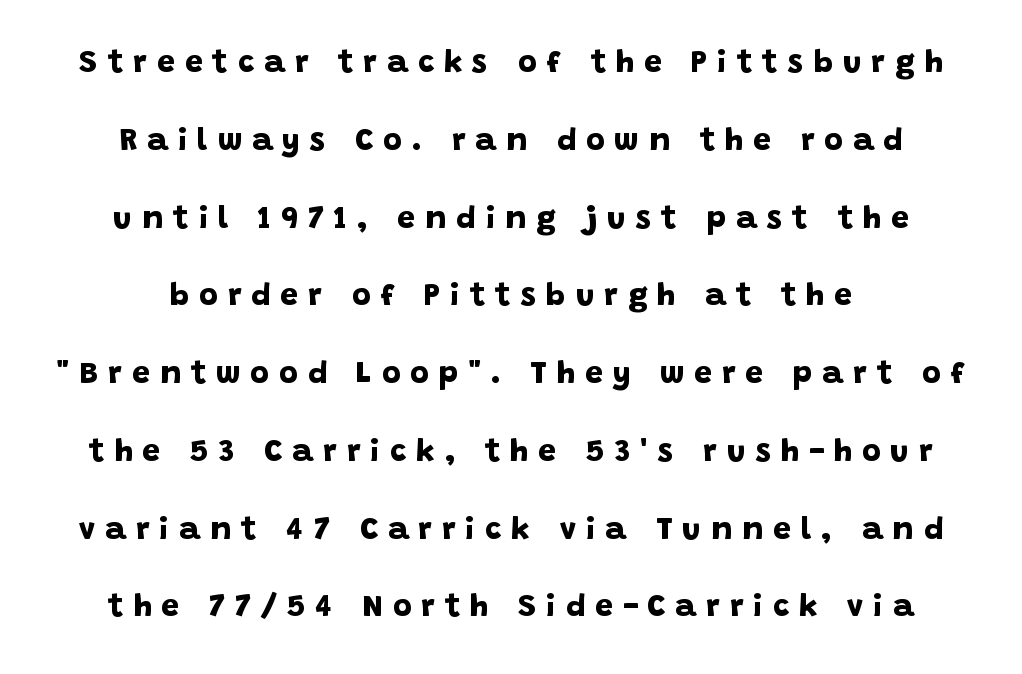
Q: Is the text bold? A: Yes.
Q: Is the typeface a serif or a sans-serif typeface? A: Sans-serif.
Q: Is the text underlined? A: No.
Q: How is the paragraph aligned? A: Centered.
Q: Is the spacing between letters normal or unusually wide? A: Unusually wide.
Q: Is the spacing between lines tight, normal or loose? A: Loose.
Q: Width (condensed, normal, or wide)? A: Normal.
Q: Stroke contrast? A: Low.
Q: x-height? A: Large.
Q: Monospaced? A: No.
